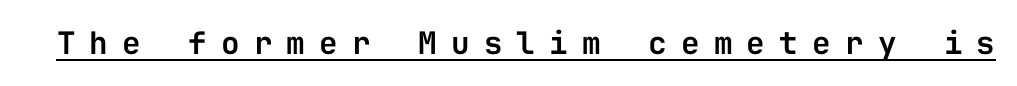
The image shows 31 px sans-serif type, upright, monospaced; set unusually wide letter spacing (+0.46 em), underlined; low stroke contrast and a medium x-height.
